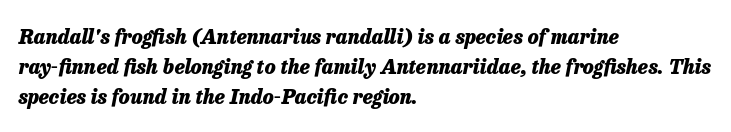
The whole block is typeset with a tilt. The passage shown stacks its lines at a standard gap. How are the letters spaced? Ordinarily, with no added tracking. This rendering features lettering with no underline.
